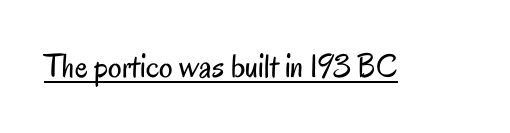
The image shows 34 px regular-weight, condensed sans-serif type, upright; set normal letter spacing, underlined; low stroke contrast and a small x-height.
